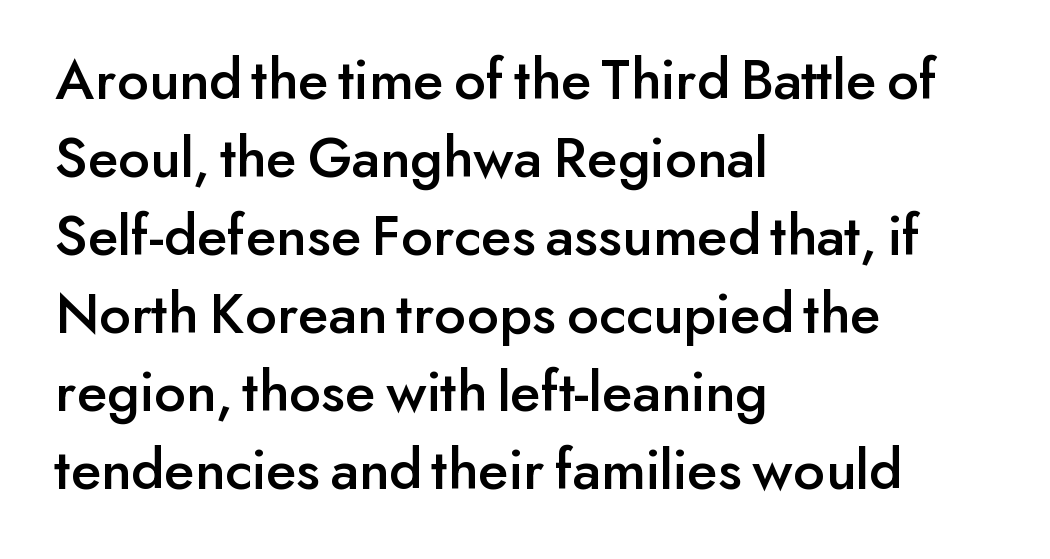
Q: Is the text italic (slanted)? A: No, it is upright.
Q: Is the typeface a serif or a sans-serif typeface? A: Sans-serif.
Q: Is the text underlined? A: No.
Q: How is the paragraph aligned? A: Left-aligned.
Q: Is the spacing between letters normal or unusually wide? A: Normal.
Q: Is the spacing between lines tight, normal or loose? A: Normal.
Q: Width (condensed, normal, or wide)? A: Normal.
Q: Stroke contrast? A: Low.
Q: x-height? A: Small.
Q: Monospaced? A: No.
